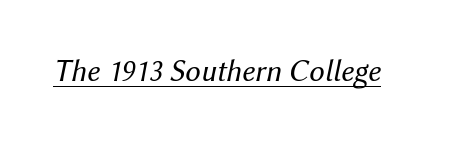
Q: Is the text bold? A: No.
Q: Is the text italic (slanted)? A: Yes, it leans right by about 12 degrees.
Q: Is the text underlined? A: Yes.
Q: Is the spacing between letters normal or unusually wide? A: Normal.
Q: Width (condensed, normal, or wide)? A: Normal.
Q: Stroke contrast? A: Medium.
Q: x-height? A: Medium.
Q: Monospaced? A: No.
